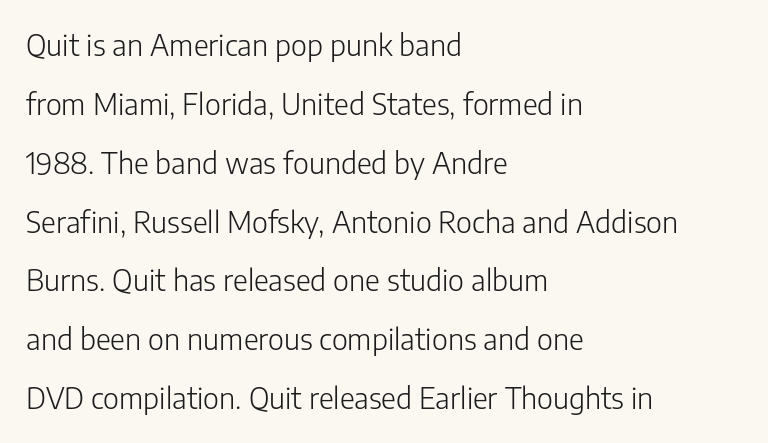
{"serif": "no", "italic": "no", "bold": "no", "weight": "light", "width": "normal", "stroke_contrast": "low", "x_height": "medium", "monospaced": "no", "underline": "no", "align": "left", "line_spacing": "loose", "line_spacing_ratio": 2.03, "letter_spacing": "normal", "letter_spacing_em": 0.0, "glyph_px": 29}
